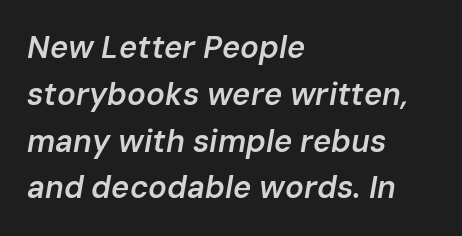
{"italic": "yes", "lean": "right", "slant_degrees": 10, "bold": "semi", "weight": "semibold", "width": "normal", "stroke_contrast": "low", "x_height": "medium", "monospaced": "no", "underline": "no", "align": "left", "line_spacing": "normal", "line_spacing_ratio": 1.51, "letter_spacing": "normal", "letter_spacing_em": 0.0, "glyph_px": 31}
